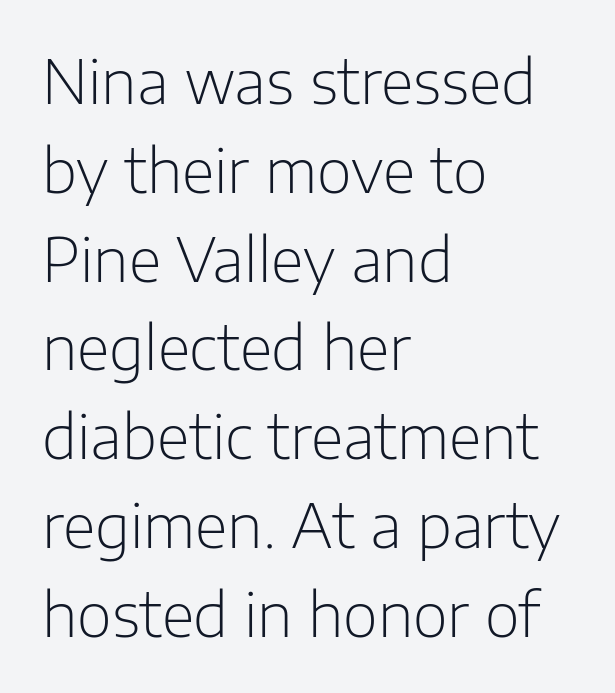
The type family on display is of the sans-serif kind. Plain, unruled lines of type. Character widths vary here, with narrow letters taking less room than wide ones. Characters remain perfectly vertical along every line. The passage shown is not bold in any degree. Nothing unusual about the tracking: characters are spaced as the font intends.
